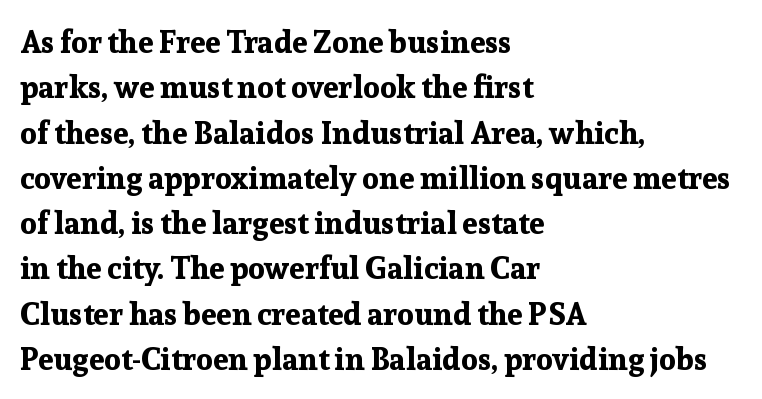
How are the letters spaced? Ordinarily, with no added tracking. The sample has been set heavy, in full bold. The type family on display is of the serif kind. Check the space under the baseline: it is left empty.
